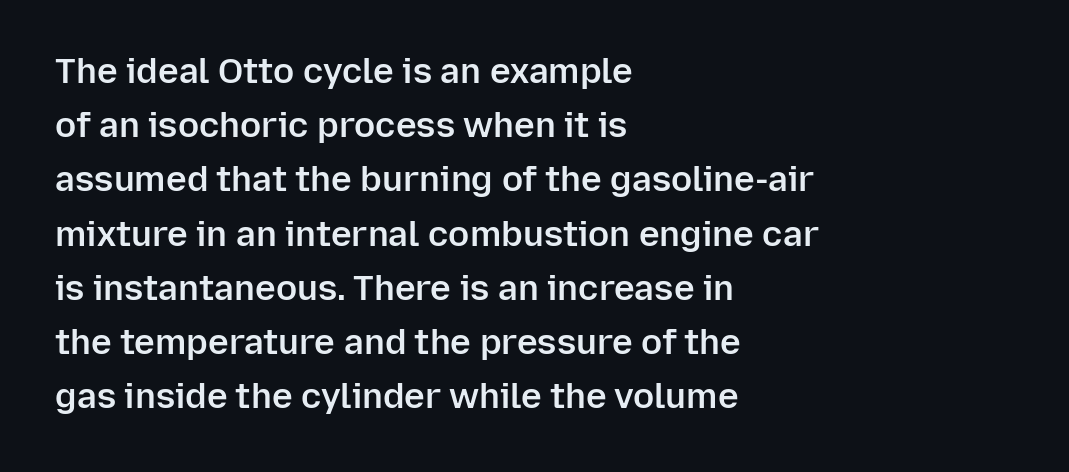
The image shows 35 px semibold sans-serif type, upright; set left-aligned, normal line spacing (1.55x), normal letter spacing, not underlined; low stroke contrast and a medium x-height.
